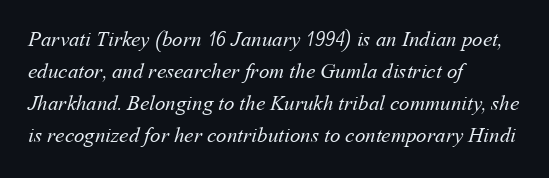
Q: Is the text bold? A: No.
Q: Is the text underlined? A: No.
Q: How is the paragraph aligned? A: Left-aligned.
Q: Is the spacing between letters normal or unusually wide? A: Normal.
Q: Is the spacing between lines tight, normal or loose? A: Normal.
